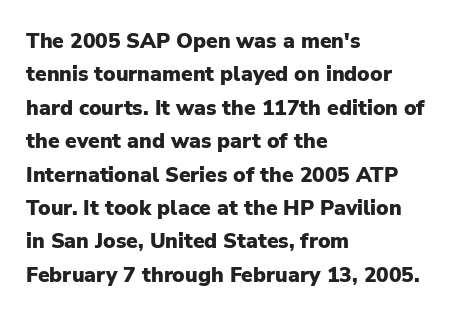
Q: Is the text bold? A: Yes.
Q: Is the text italic (slanted)? A: No, it is upright.
Q: Is the text underlined? A: No.
Q: How is the paragraph aligned? A: Left-aligned.
Q: Is the spacing between letters normal or unusually wide? A: Normal.
Q: Is the spacing between lines tight, normal or loose? A: Normal.
